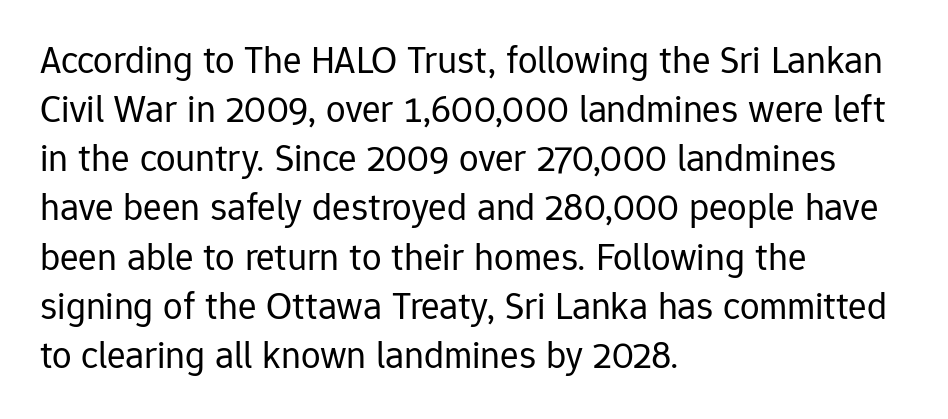
The image shows 39 px regular-weight sans-serif type, upright; set left-aligned, normal line spacing (1.26x), normal letter spacing, not underlined; low stroke contrast and a medium x-height.
